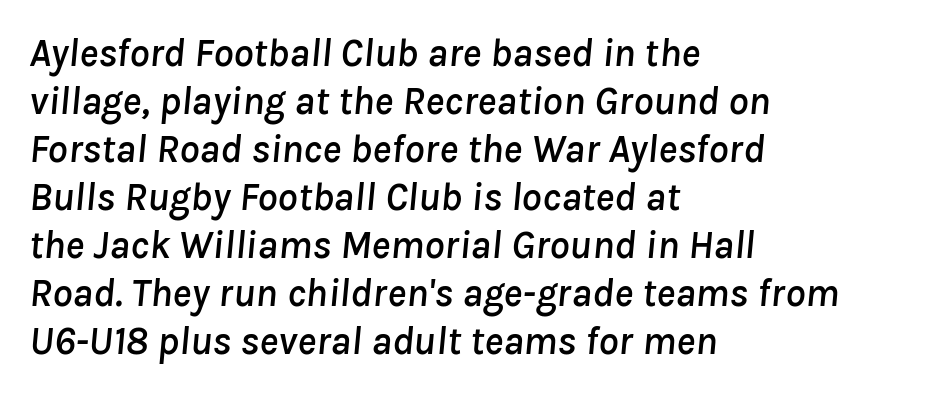
Q: Is the text italic (slanted)? A: Yes, it leans right by about 8 degrees.
Q: Is the text underlined? A: No.
Q: How is the paragraph aligned? A: Left-aligned.
Q: Is the spacing between letters normal or unusually wide? A: Normal.
Q: Width (condensed, normal, or wide)? A: Normal.
Q: Stroke contrast? A: Low.
Q: x-height? A: Medium.
Q: Monospaced? A: No.
